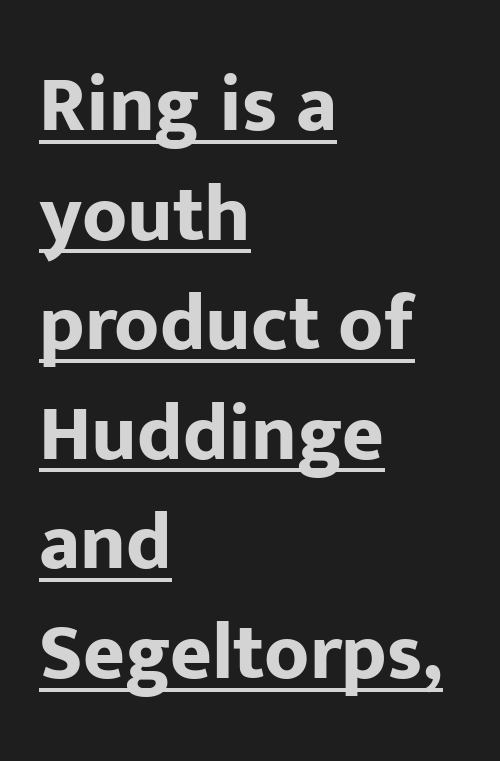
Varying glyph widths throughout — classic text-font behaviour. Characters follow at the spacing the type designer built in. Every character sits straight up, as roman type does. Quick note: interline space is typical. Compared with an ordinary text face, these strokes are far heavier — a full bold. Has an underline been added? It has.
